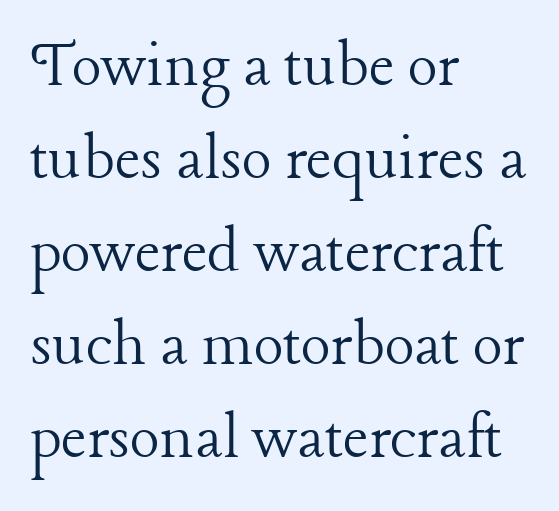
The image shows 70 px light serif type, upright; set left-aligned, normal line spacing (1.33x), normal letter spacing, not underlined; low stroke contrast and a medium x-height.
